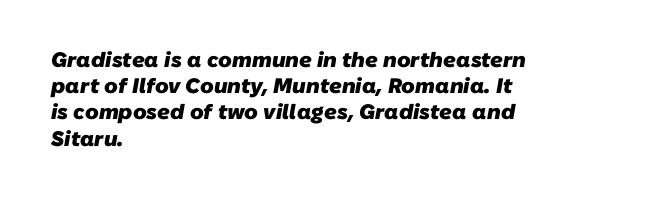
Q: Is the text bold? A: Yes.
Q: Is the text underlined? A: No.
Q: How is the paragraph aligned? A: Left-aligned.
Q: Is the spacing between letters normal or unusually wide? A: Normal.
Q: Is the spacing between lines tight, normal or loose? A: Normal.
